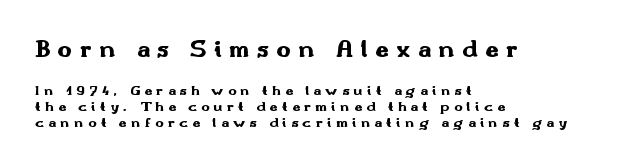
The image shows 24 px bold type, upright; set left-aligned, tight line spacing (1.15x), unusually wide letter spacing (+0.31 em), not underlined; the first (top) block is 1.71x larger.
